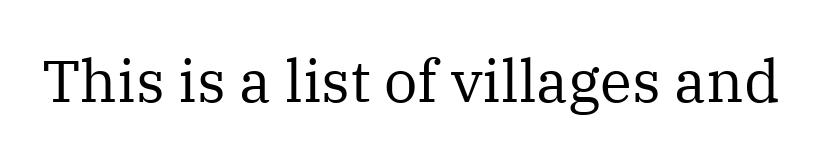
The image shows 59 px regular-weight serif type, upright; set normal letter spacing, not underlined; medium stroke contrast and a medium x-height.
